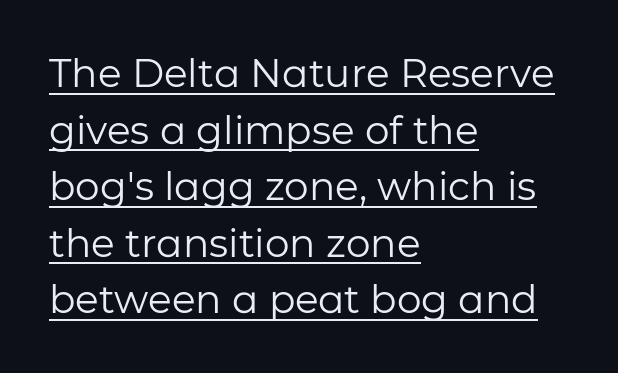
The image shows 39 px regular-weight sans-serif type, upright; set left-aligned, normal line spacing (1.45x), normal letter spacing, underlined; low stroke contrast and a medium x-height.
